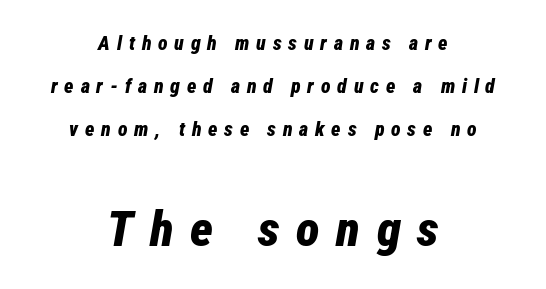
{"italic": "yes", "lean": "right", "slant_degrees": 12, "bold": "yes", "weight": "bold", "width": "condensed", "stroke_contrast": "low", "x_height": "medium", "monospaced": "no", "underline": "no", "align": "center", "line_spacing": "loose", "line_spacing_ratio": 2.16, "letter_spacing": "wide", "letter_spacing_em": 0.34, "larger_block": "second", "size_ratio": 2.45, "glyph_px": 49}
